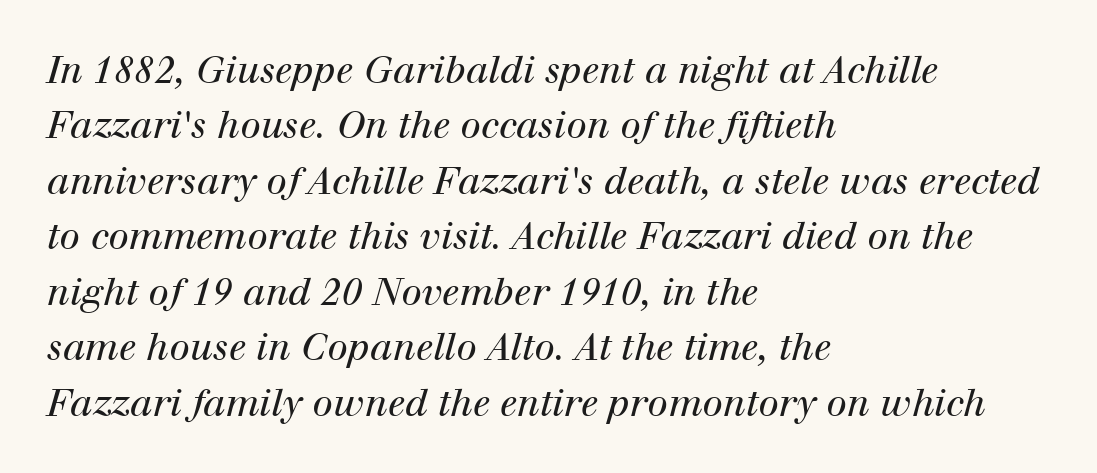
Q: Is the text bold? A: No.
Q: Is the text italic (slanted)? A: Yes, it leans right by about 12 degrees.
Q: Is the typeface a serif or a sans-serif typeface? A: Serif.
Q: Is the text underlined? A: No.
Q: How is the paragraph aligned? A: Left-aligned.
Q: Is the spacing between letters normal or unusually wide? A: Normal.
Q: Is the spacing between lines tight, normal or loose? A: Normal.
Q: Width (condensed, normal, or wide)? A: Normal.
Q: Stroke contrast? A: High.
Q: x-height? A: Medium.
Q: Monospaced? A: No.
